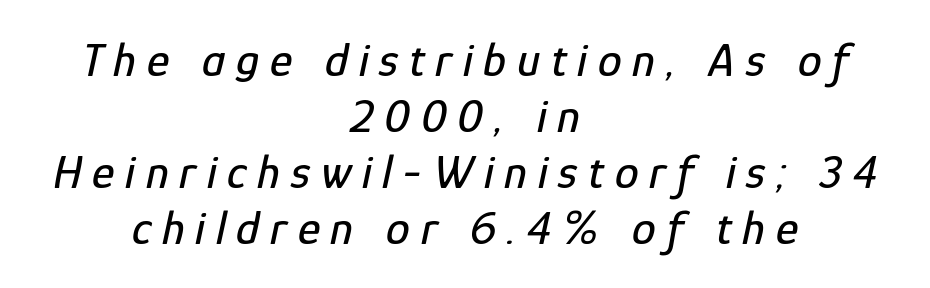
The words here are not underlined. Observe the wide spacing: letters keep a clear distance from each other. There's an unmistakable incline to the writing here. Spacing verdict: proportional, widths tailored to each character. Both edges are ragged and mirror each other, which tells us the setting is centered.
